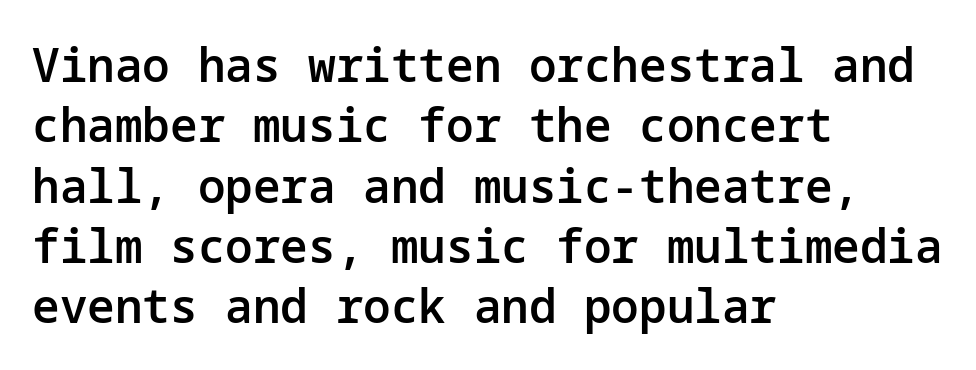
Q: Is the text bold? A: Semi-bold.
Q: Is the text italic (slanted)? A: No, it is upright.
Q: Is the typeface a serif or a sans-serif typeface? A: Sans-serif.
Q: Is the text underlined? A: No.
Q: How is the paragraph aligned? A: Left-aligned.
Q: Is the spacing between letters normal or unusually wide? A: Normal.
Q: Is the spacing between lines tight, normal or loose? A: Normal.
Q: Width (condensed, normal, or wide)? A: Normal.
Q: Stroke contrast? A: Low.
Q: x-height? A: Medium.
